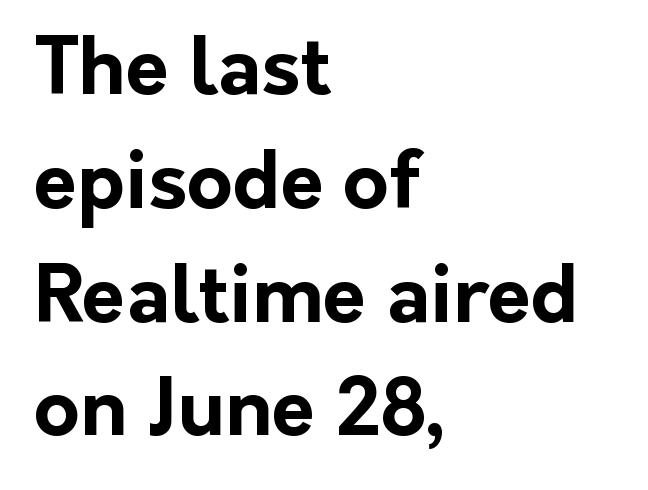
Horizontally, the lines are justified to the leading edge only. Italic: no, the glyphs are upright roman. Thick stems and heavy bowls — unmistakably bold. Spacing verdict: proportional, widths tailored to each character. Students, observe: this is what conventionally led text looks like. Lines of text with bare space underneath.
